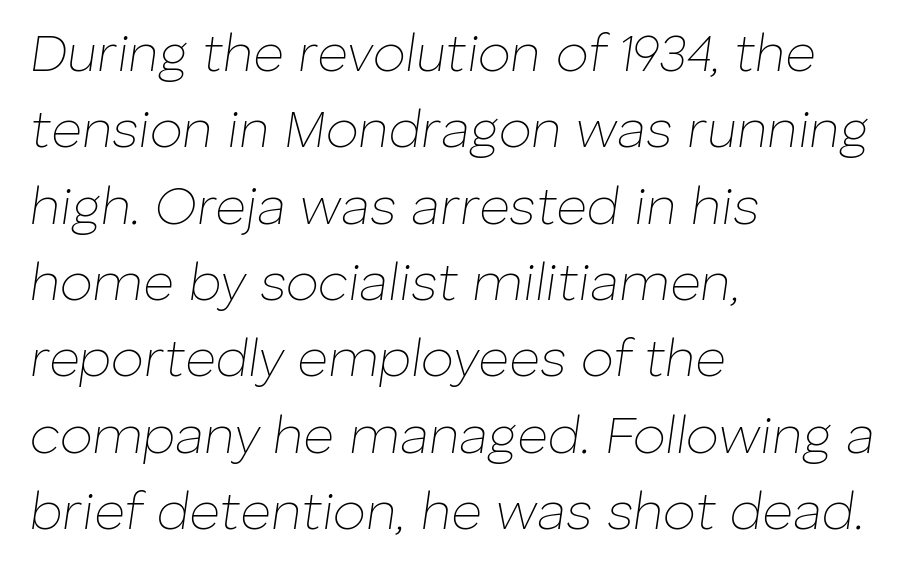
The image shows 53 px thin type, italic (leaning right); set left-aligned, normal line spacing (1.44x), normal letter spacing, not underlined; low stroke contrast and a medium x-height.
